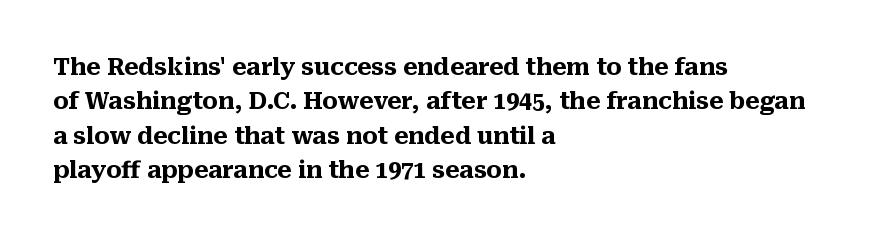
Q: Is the text bold? A: Yes.
Q: Is the text italic (slanted)? A: No, it is upright.
Q: Is the text underlined? A: No.
Q: How is the paragraph aligned? A: Left-aligned.
Q: Is the spacing between letters normal or unusually wide? A: Normal.
Q: Is the spacing between lines tight, normal or loose? A: Normal.
